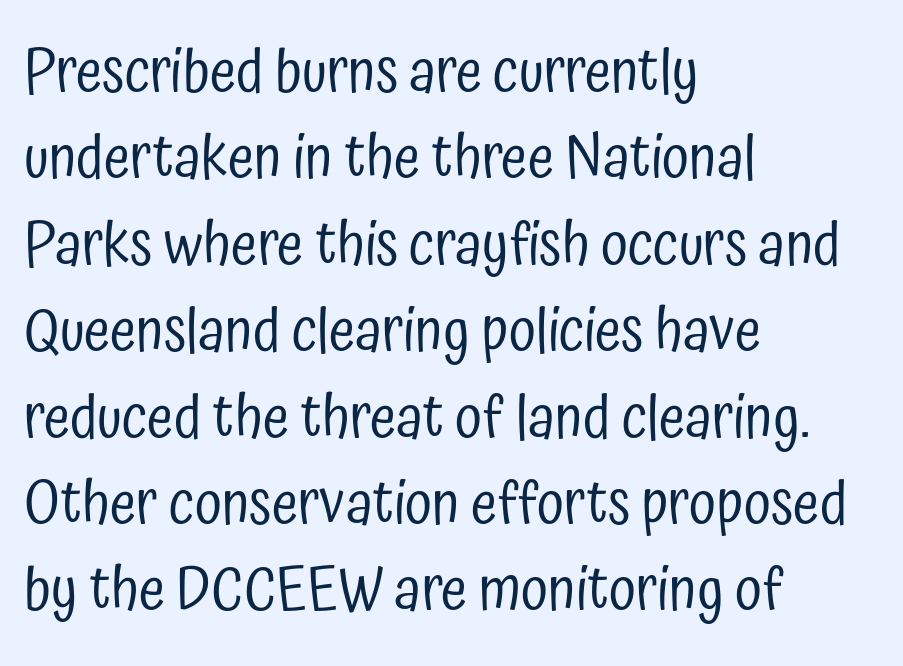
The image shows 60 px regular-weight, condensed sans-serif type, upright; set left-aligned, normal line spacing (1.44x), normal letter spacing, not underlined; low stroke contrast and a medium x-height.
